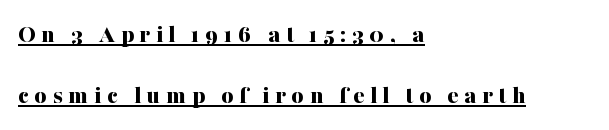
What decoration does the sample have? An underline. In terms of letterspacing, this is a distinctly airy, spread setting. On the weight axis this lands at bold, roughly 700. The rendering anchors every line to the left-hand side. The space between consecutive lines is lavish.
